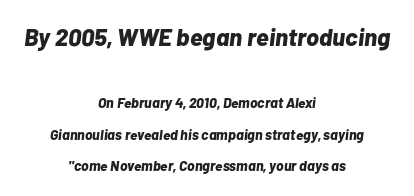
{"italic": "yes", "lean": "right", "slant_degrees": 7, "bold": "yes", "underline": "no", "align": "center", "line_spacing": "loose", "line_spacing_ratio": 2.22, "letter_spacing": "normal", "letter_spacing_em": 0.0, "larger_block": "first", "size_ratio": 1.71, "glyph_px": 24}
